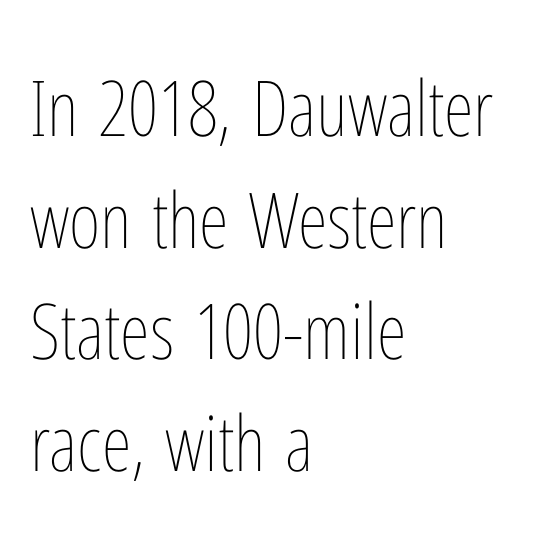
The image shows 77 px thin, condensed type, upright; set left-aligned, normal line spacing (1.45x), normal letter spacing, not underlined; low stroke contrast and a medium x-height.
